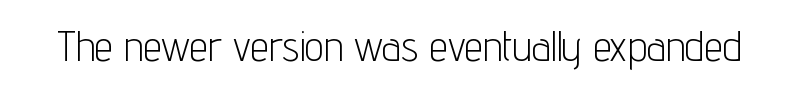
{"serif": "no", "italic": "no", "bold": "no", "weight": "light", "width": "condensed", "stroke_contrast": "low", "x_height": "medium", "monospaced": "no", "underline": "no", "letter_spacing": "normal", "letter_spacing_em": 0.0, "glyph_px": 42}
